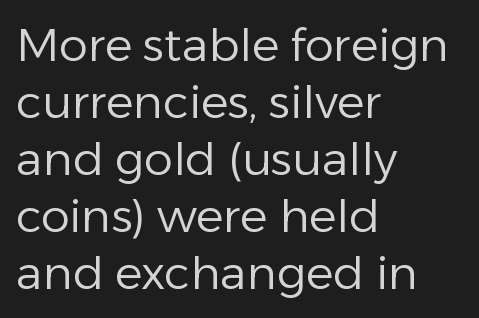
Q: Is the text bold? A: No.
Q: Is the text italic (slanted)? A: No, it is upright.
Q: Is the typeface a serif or a sans-serif typeface? A: Sans-serif.
Q: Is the text underlined? A: No.
Q: How is the paragraph aligned? A: Left-aligned.
Q: Is the spacing between letters normal or unusually wide? A: Normal.
Q: Width (condensed, normal, or wide)? A: Normal.
Q: Stroke contrast? A: Low.
Q: x-height? A: Medium.
Q: Monospaced? A: No.
